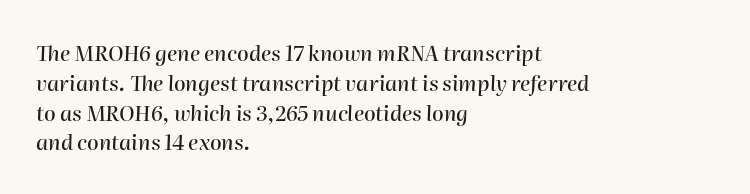
Q: Is the text italic (slanted)? A: Yes, it leans right by about 2 degrees.
Q: Is the text underlined? A: No.
Q: How is the paragraph aligned? A: Left-aligned.
Q: Is the spacing between letters normal or unusually wide? A: Normal.
Q: Is the spacing between lines tight, normal or loose? A: Normal.
